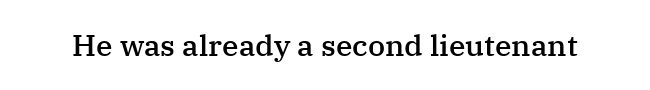
Note: serifs present on the glyphs. The letters advance in unequal steps, a hallmark of proportional type. The passage shown has conventional tracking throughout. Summary of weight: moderately heavy, a semibold. The area under the type is left untouched. A roman cut, with each character standing at attention.
